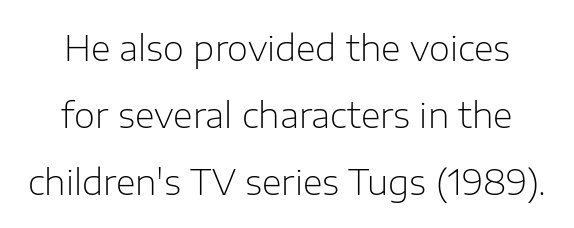
The image shows 34 px light sans-serif type, upright; set loose line spacing (1.97x), normal letter spacing, not underlined; low stroke contrast and a medium x-height.
